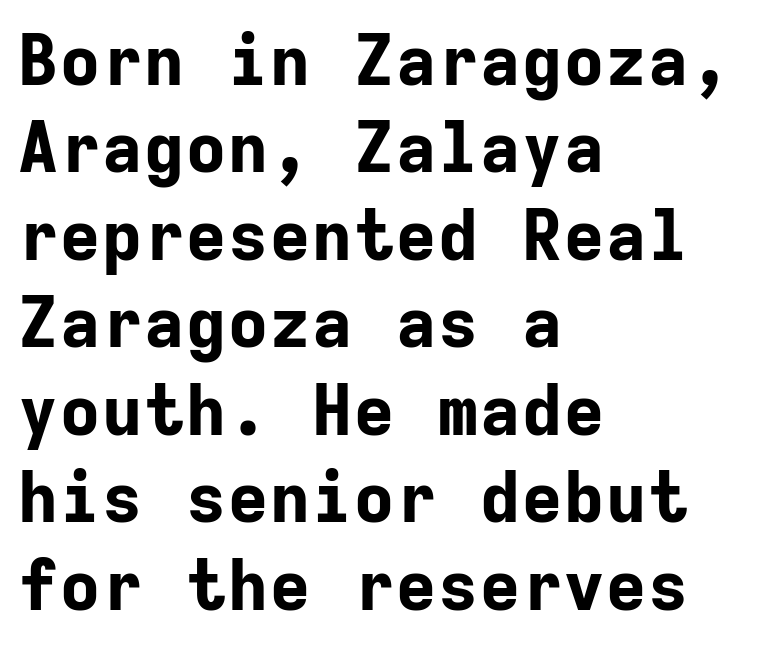
The passage shown is typeset with a sans-serif family. Anything drawn beneath the words? Only blank space. Caption: multi-line text, flush left, ragged right. What's the leading like? Ordinary, nothing unusual. This is roman type, the default non-slanted kind. Looks like terminal output: every glyph gets an equal slot.
